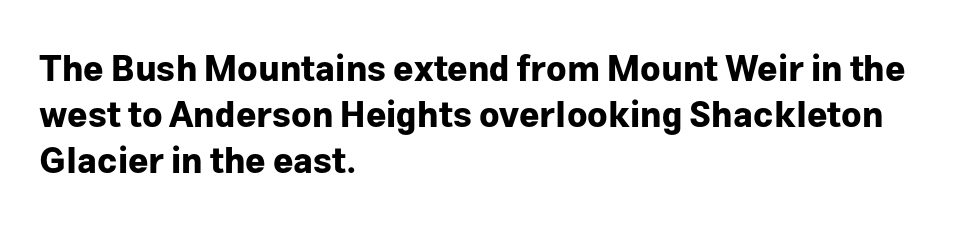
{"serif": "no", "italic": "no", "bold": "yes", "weight": "bold", "width": "normal", "stroke_contrast": "low", "x_height": "medium", "monospaced": "no", "underline": "no", "align": "left", "line_spacing": "normal", "line_spacing_ratio": 1.31, "letter_spacing": "normal", "letter_spacing_em": 0.0, "glyph_px": 35}
